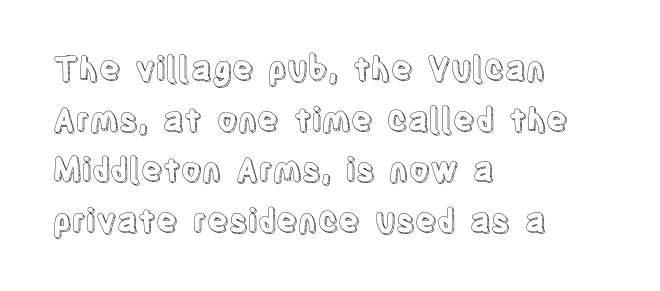
{"italic": "no", "width": "condensed", "x_height": "large", "monospaced": "no", "underline": "no", "align": "left", "line_spacing": "normal", "line_spacing_ratio": 1.58, "letter_spacing": "normal", "letter_spacing_em": 0.0, "glyph_px": 32}
